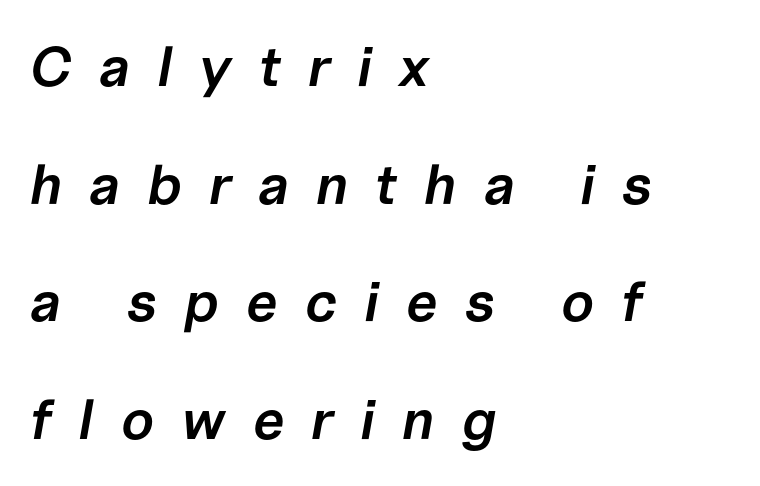
Q: Is the text bold? A: Semi-bold.
Q: Is the text italic (slanted)? A: Yes, it leans right by about 10 degrees.
Q: Is the text underlined? A: No.
Q: How is the paragraph aligned? A: Left-aligned.
Q: Is the spacing between letters normal or unusually wide? A: Unusually wide.
Q: Is the spacing between lines tight, normal or loose? A: Loose.
Q: Width (condensed, normal, or wide)? A: Normal.
Q: Stroke contrast? A: Low.
Q: x-height? A: Medium.
Q: Monospaced? A: No.
